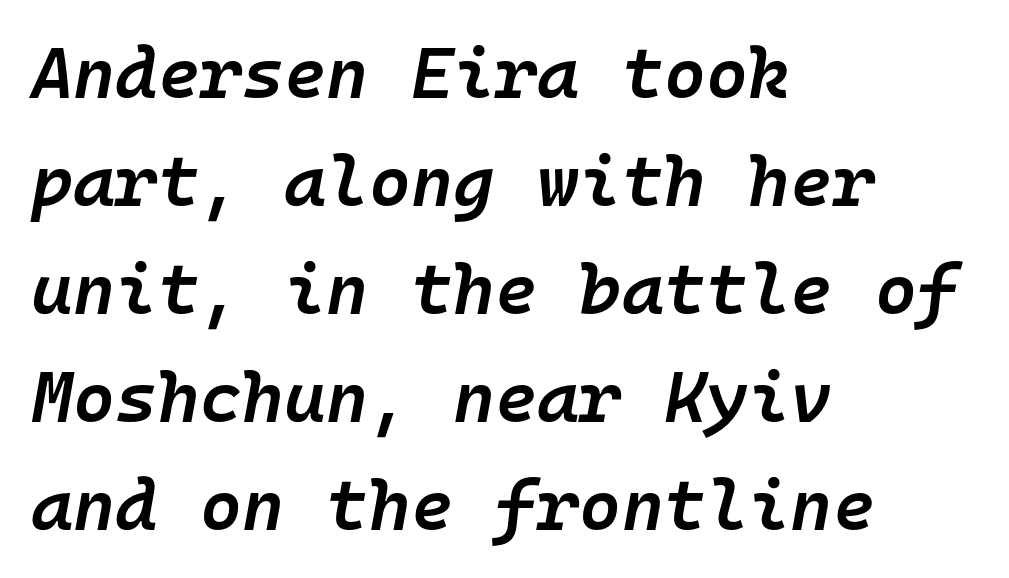
The image shows 72 px semibold type, italic (leaning right), monospaced; set left-aligned, normal line spacing (1.5x), normal letter spacing, not underlined; low stroke contrast and a medium x-height.
